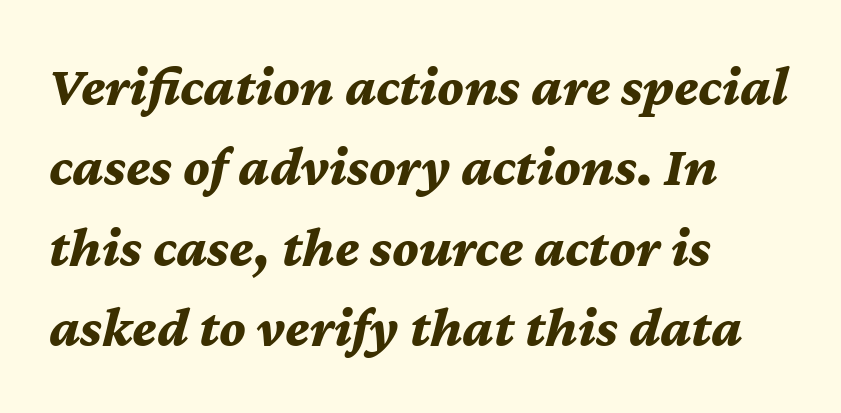
The image shows 57 px bold type, italic (leaning right); set left-aligned, normal line spacing (1.41x), normal letter spacing, not underlined; medium stroke contrast and a medium x-height.
